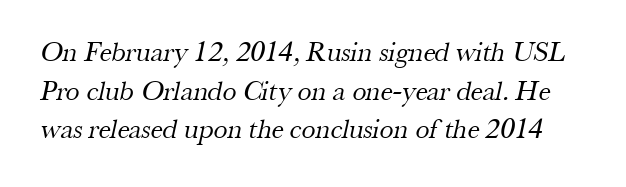
You could not count columns in this text — the font is proportionally spaced. On a weight scale, this lands at 450 or below. Descenders are the only things crossing below the line. In terms of leading, this rendering sits right in the middle. Observe the ordinary spacing: letters are neighbours, not strangers. This rendering employs a face with finishing strokes, i.e., a serif.
